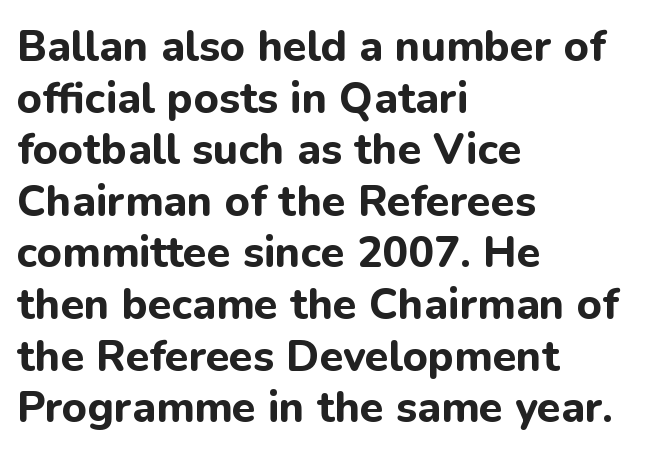
{"serif": "no", "italic": "no", "bold": "yes", "weight": "bold", "width": "normal", "stroke_contrast": "low", "x_height": "medium", "monospaced": "no", "underline": "no", "align": "left", "line_spacing_ratio": 1.2, "letter_spacing": "normal", "letter_spacing_em": 0.0, "glyph_px": 43}
